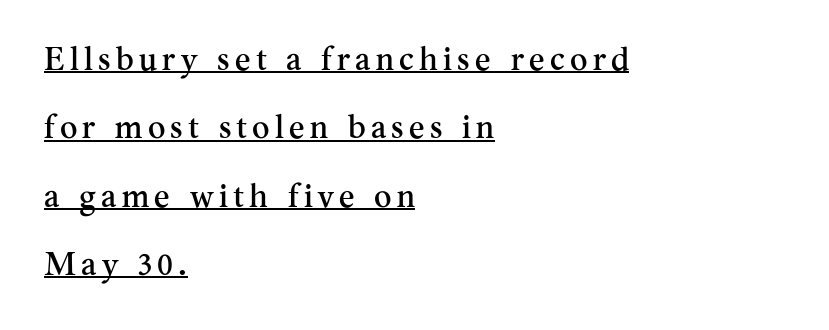
{"serif": "yes", "italic": "no", "width": "normal", "stroke_contrast": "medium", "x_height": "small", "monospaced": "no", "underline": "yes", "align": "left", "line_spacing": "loose", "line_spacing_ratio": 2.07, "glyph_px": 33}
